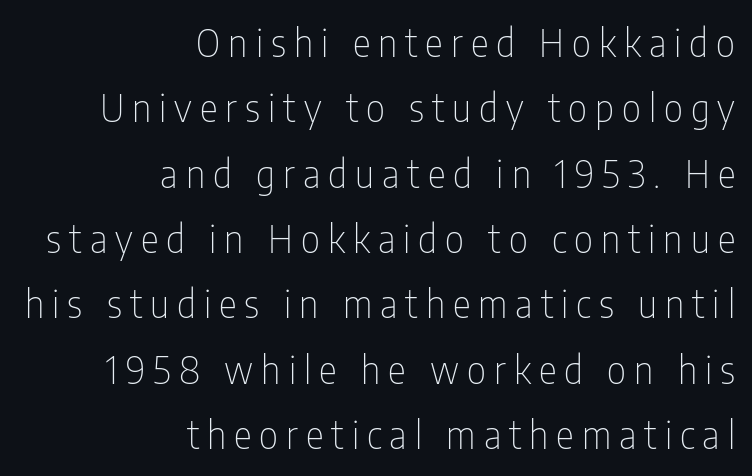
The image shows 38 px thin, condensed sans-serif type, upright; set right-aligned, line spacing 1.72x, unusually wide letter spacing (+0.21 em), not underlined; low stroke contrast and a medium x-height.
